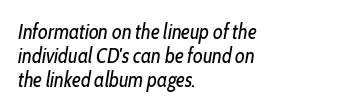
The image shows 21 px text type, italic (leaning right); set left-aligned, tight line spacing (1.14x), normal letter spacing, not underlined.
